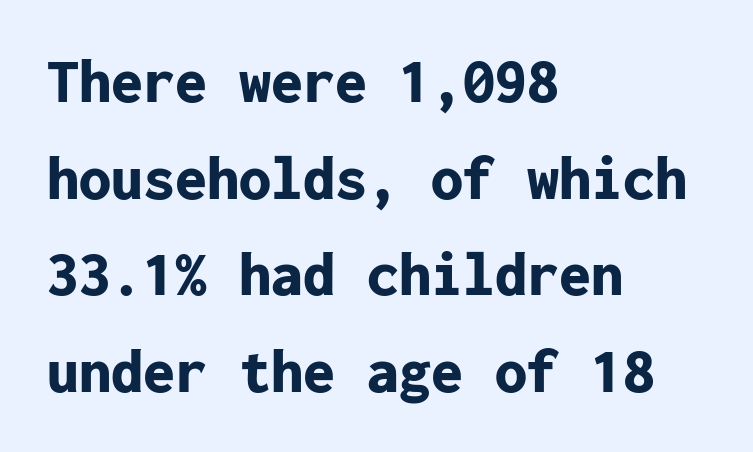
{"serif": "no", "italic": "no", "bold": "yes", "weight": "bold", "width": "normal", "stroke_contrast": "low", "x_height": "medium", "monospaced": "yes", "underline": "no", "align": "left", "line_spacing": "normal", "line_spacing_ratio": 1.51, "letter_spacing": "normal", "letter_spacing_em": 0.0, "glyph_px": 64}
